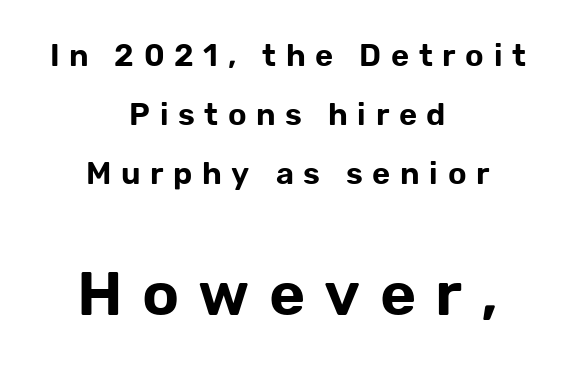
{"serif": "no", "italic": "no", "width": "normal", "stroke_contrast": "low", "x_height": "medium", "monospaced": "no", "underline": "no", "align": "center", "line_spacing": "loose", "line_spacing_ratio": 1.9, "letter_spacing": "wide", "letter_spacing_em": 0.31, "larger_block": "second", "size_ratio": 2.0, "glyph_px": 62}
